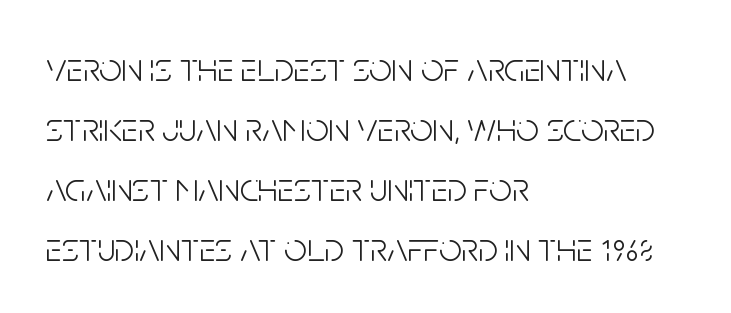
Here the designer chose a conventional face with non-uniform glyph widths. Note: no serifs on the glyphs. This sample uses plain, unmodified letter spacing. Style check: upright.
